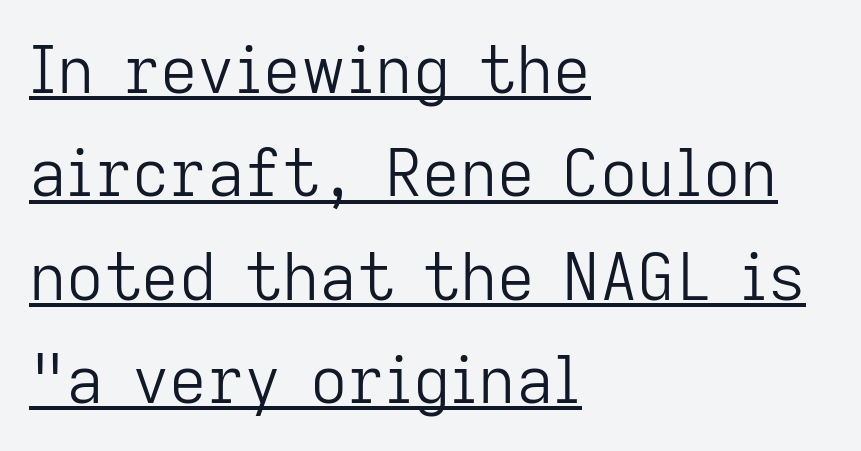
The font family rendered here belongs to the sans-serif group. Does the lettering tilt? It doesn't — this is upright. Every word sits above its own underline. Here the glyphs are tracked normally, forming tight word shapes. One-word summary of the alignment: left.
